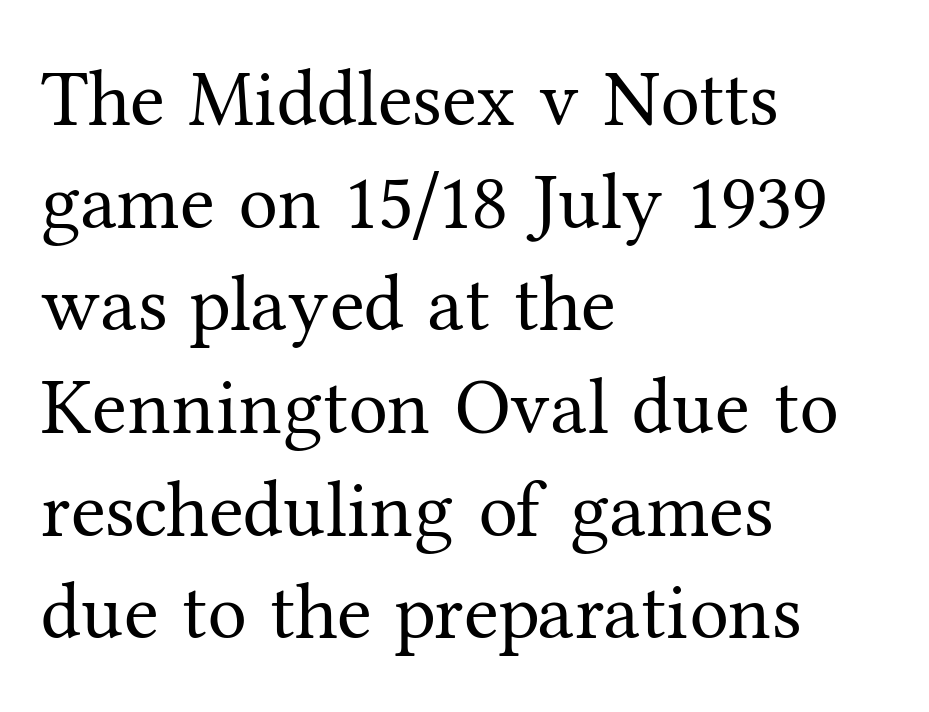
Q: Is the text bold? A: No.
Q: Is the text italic (slanted)? A: No, it is upright.
Q: Is the typeface a serif or a sans-serif typeface? A: Serif.
Q: Is the text underlined? A: No.
Q: How is the paragraph aligned? A: Left-aligned.
Q: Is the spacing between letters normal or unusually wide? A: Normal.
Q: Is the spacing between lines tight, normal or loose? A: Normal.
Q: Width (condensed, normal, or wide)? A: Normal.
Q: Stroke contrast? A: Medium.
Q: x-height? A: Medium.
Q: Monospaced? A: No.
